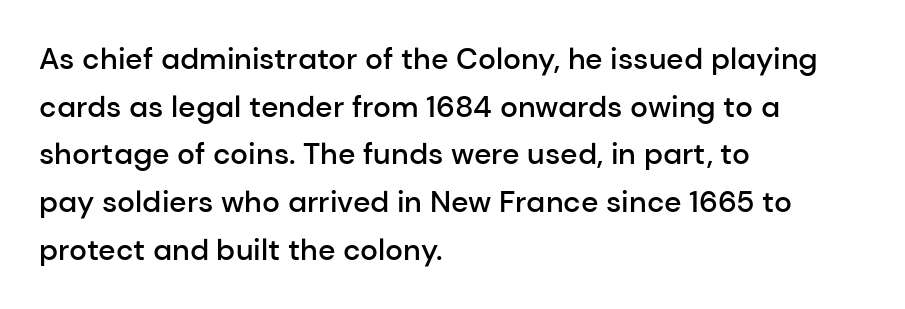
{"serif": "no", "italic": "no", "bold": "semi", "weight": "semibold", "width": "normal", "stroke_contrast": "low", "x_height": "medium", "monospaced": "no", "underline": "no", "align": "left", "line_spacing": "normal", "line_spacing_ratio": 1.59, "letter_spacing": "normal", "letter_spacing_em": 0.0, "glyph_px": 30}
